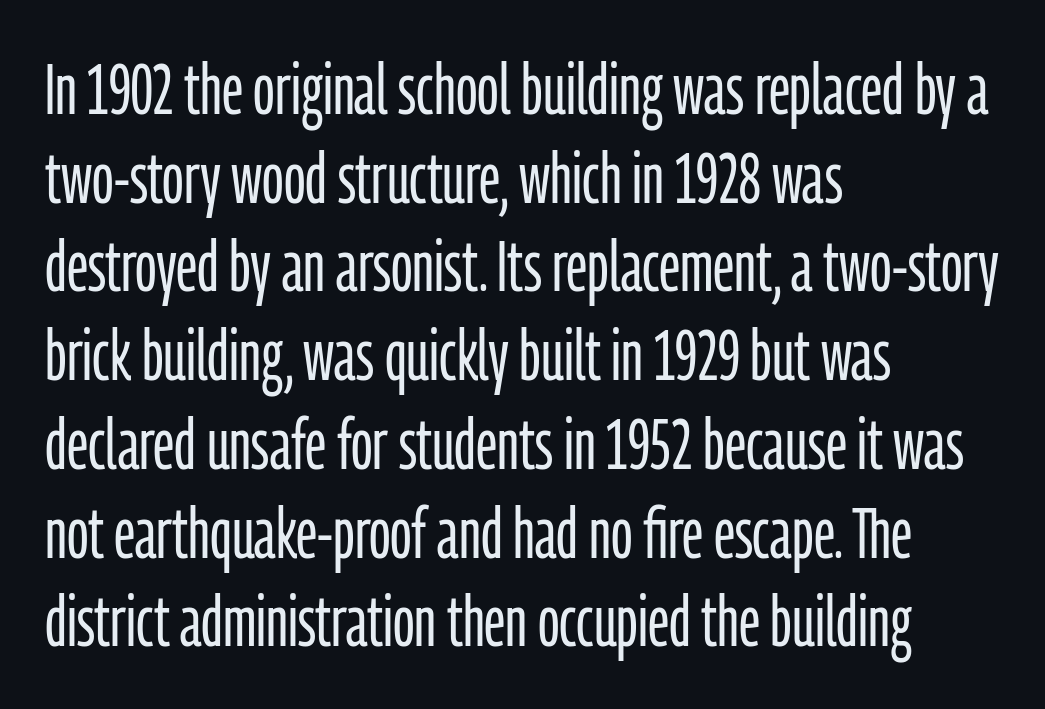
{"serif": "no", "italic": "no", "bold": "no", "weight": "light", "width": "condensed", "stroke_contrast": "low", "x_height": "medium", "monospaced": "no", "underline": "no", "align": "left", "line_spacing": "normal", "line_spacing_ratio": 1.25, "letter_spacing": "normal", "letter_spacing_em": 0.0, "glyph_px": 71}
